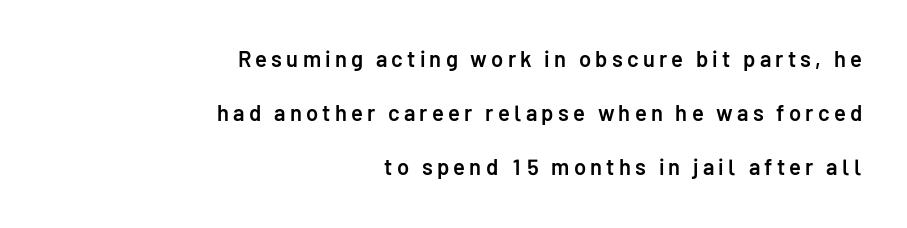
The image shows 22 px text type, upright; set right-aligned, loose line spacing (2.46x), not underlined.
